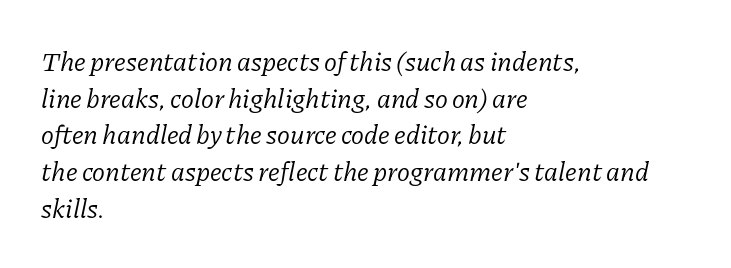
Compared with a centered layout, this one pins lines to the left instead. The foot of each line stays bare and open. Tracking value appears to be zero — textbook default spacing. Yep, that's italic — everything's leaning.
